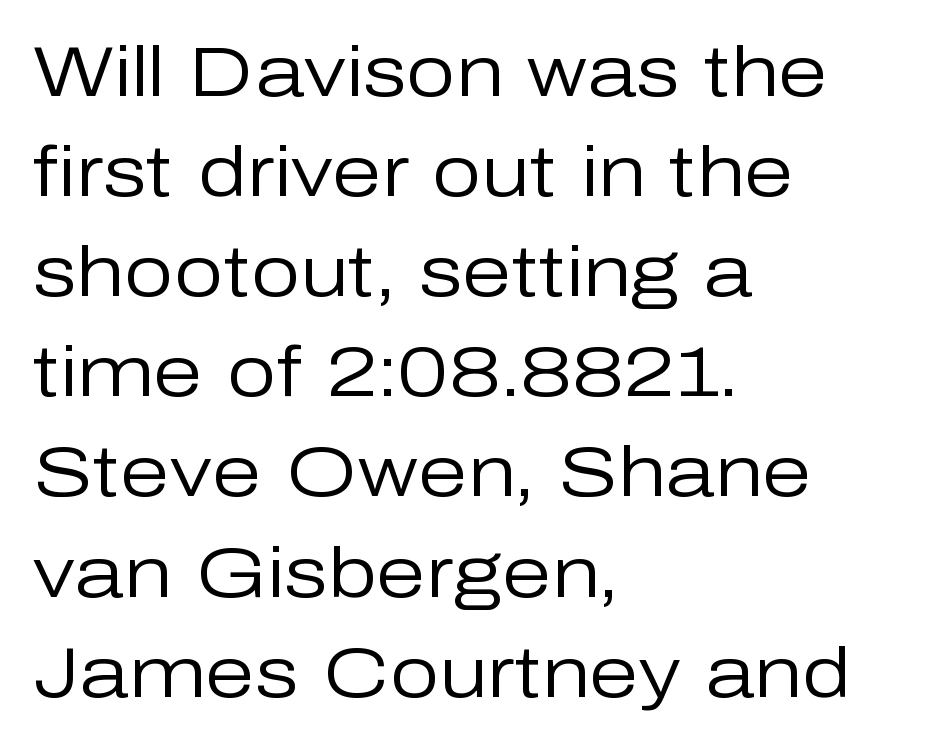
Q: Is the text bold? A: No.
Q: Is the text italic (slanted)? A: No, it is upright.
Q: Is the typeface a serif or a sans-serif typeface? A: Sans-serif.
Q: Is the text underlined? A: No.
Q: How is the paragraph aligned? A: Left-aligned.
Q: Is the spacing between letters normal or unusually wide? A: Normal.
Q: Is the spacing between lines tight, normal or loose? A: Normal.
Q: Width (condensed, normal, or wide)? A: Normal.
Q: Stroke contrast? A: Low.
Q: x-height? A: Medium.
Q: Monospaced? A: No.
